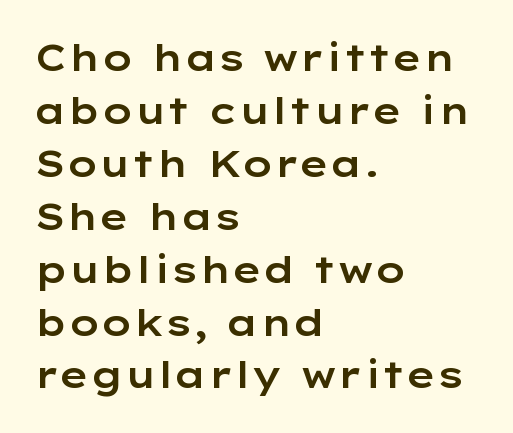
{"serif": "no", "italic": "no", "width": "wide", "stroke_contrast": "low", "x_height": "medium", "monospaced": "no", "underline": "no", "align": "left", "line_spacing": "normal", "line_spacing_ratio": 1.43, "letter_spacing": "normal", "letter_spacing_em": 0.0, "glyph_px": 37}
